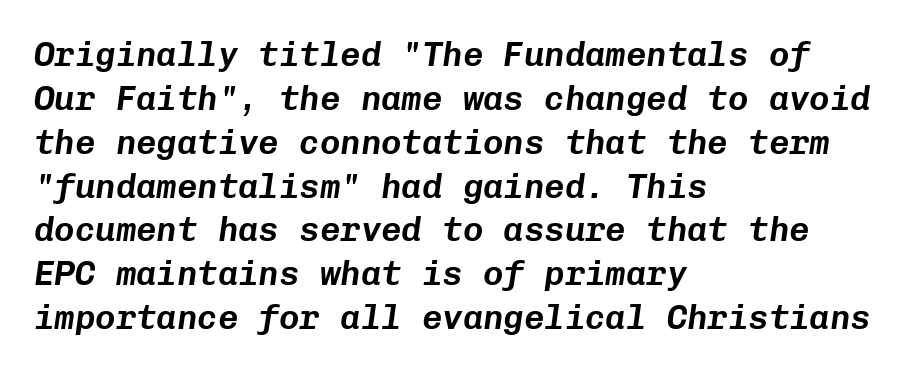
The image shows 34 px text type, italic (leaning right), monospaced; set left-aligned, normal line spacing (1.29x), normal letter spacing, not underlined; low stroke contrast and a medium x-height.
